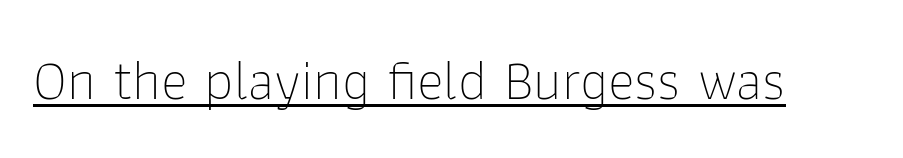
The image shows 57 px thin sans-serif type, upright; set normal letter spacing, underlined; low stroke contrast and a medium x-height.
